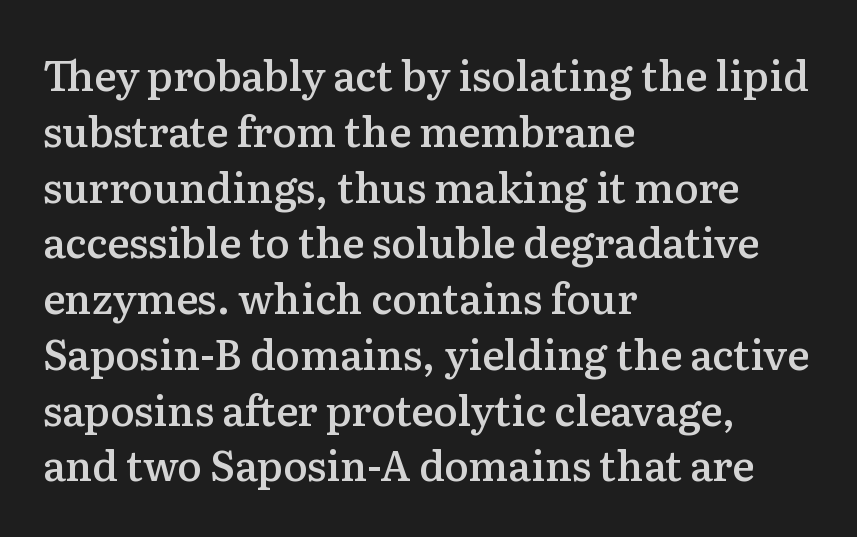
{"serif": "yes", "italic": "no", "bold": "semi", "weight": "semibold", "width": "normal", "stroke_contrast": "medium", "x_height": "medium", "monospaced": "no", "underline": "no", "align": "left", "line_spacing": "normal", "line_spacing_ratio": 1.36, "letter_spacing": "normal", "letter_spacing_em": 0.0, "glyph_px": 41}
